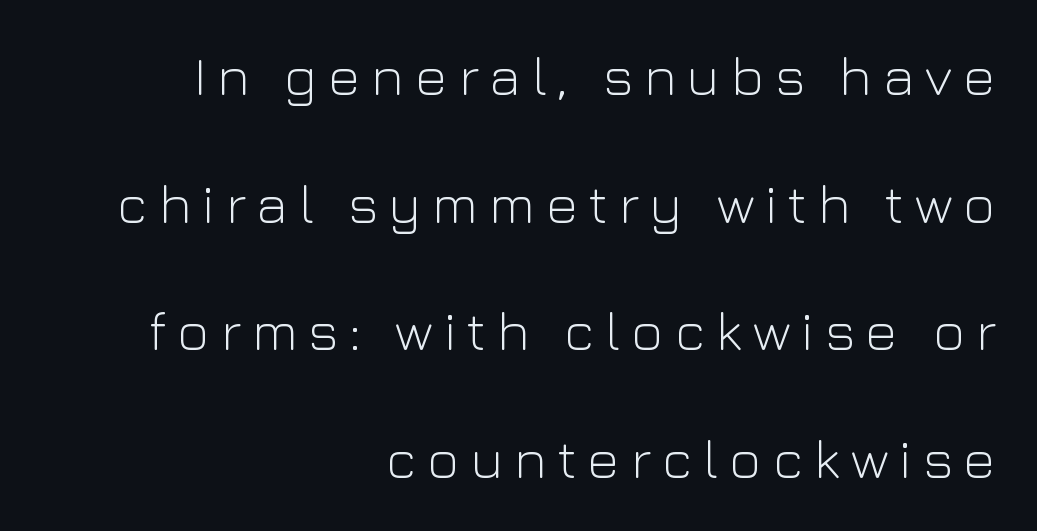
Q: Is the text bold? A: No.
Q: Is the text italic (slanted)? A: No, it is upright.
Q: Is the typeface a serif or a sans-serif typeface? A: Sans-serif.
Q: Is the text underlined? A: No.
Q: How is the paragraph aligned? A: Right-aligned.
Q: Is the spacing between letters normal or unusually wide? A: Unusually wide.
Q: Is the spacing between lines tight, normal or loose? A: Loose.
Q: Width (condensed, normal, or wide)? A: Normal.
Q: Stroke contrast? A: Low.
Q: x-height? A: Medium.
Q: Monospaced? A: No.
